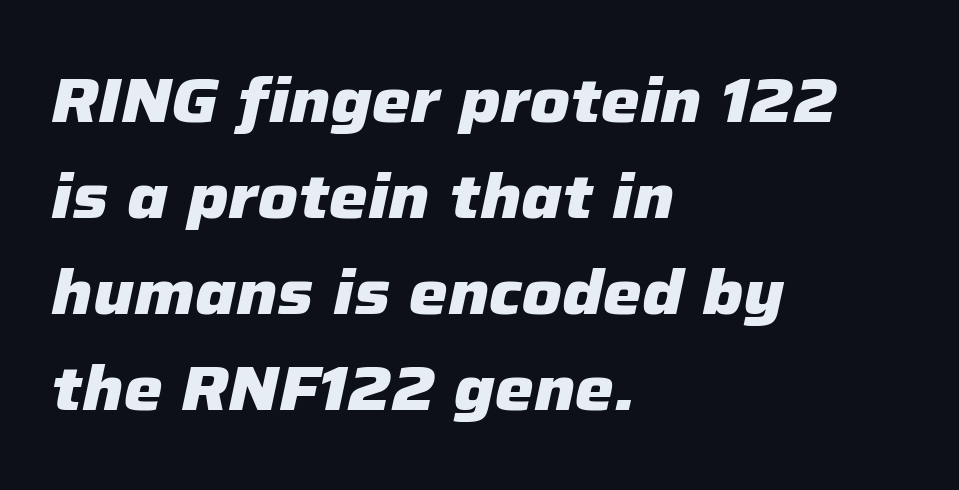
The image shows 62 px heavy type, italic (leaning right); set left-aligned, normal line spacing (1.55x), normal letter spacing, not underlined; low stroke contrast and a medium x-height.
